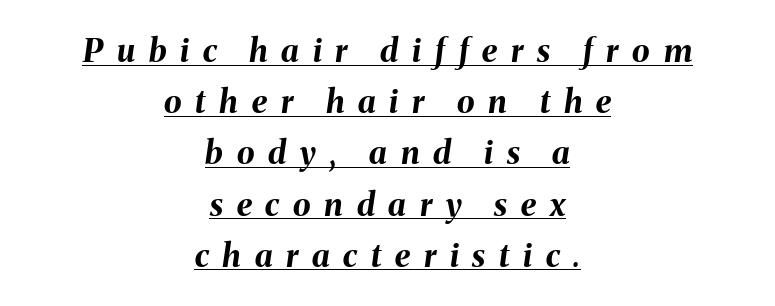
The image shows 32 px bold type, italic (leaning right); set centered, normal line spacing (1.6x), unusually wide letter spacing (+0.43 em), underlined; medium stroke contrast and a medium x-height.
